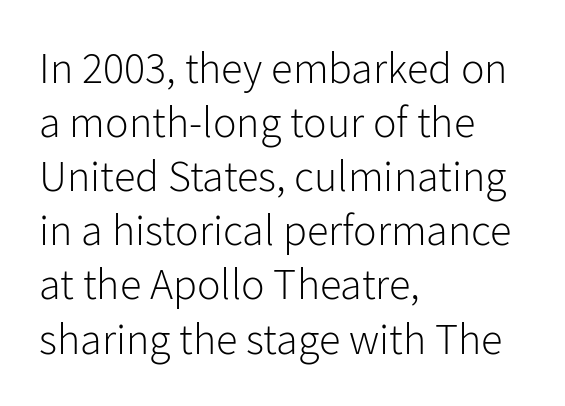
This sample is left-justified, so line endings fall wherever the words run out. Weight: not bold — regular or lighter. The letters stand straight up with perfectly vertical stems. Does the type have serifs? No, each stem ends abruptly.
